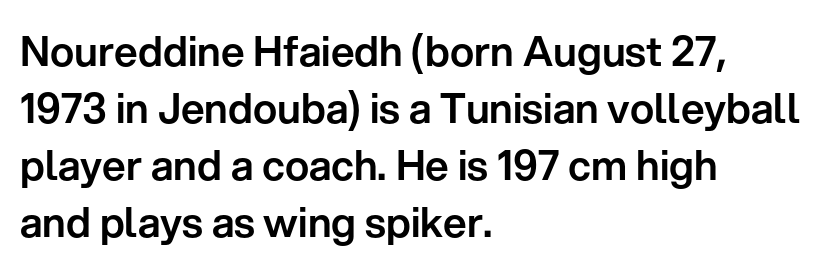
Q: Is the text italic (slanted)? A: No, it is upright.
Q: Is the typeface a serif or a sans-serif typeface? A: Sans-serif.
Q: Is the text underlined? A: No.
Q: How is the paragraph aligned? A: Left-aligned.
Q: Is the spacing between letters normal or unusually wide? A: Normal.
Q: Is the spacing between lines tight, normal or loose? A: Normal.
Q: Width (condensed, normal, or wide)? A: Normal.
Q: Stroke contrast? A: Low.
Q: x-height? A: Medium.
Q: Monospaced? A: No.
